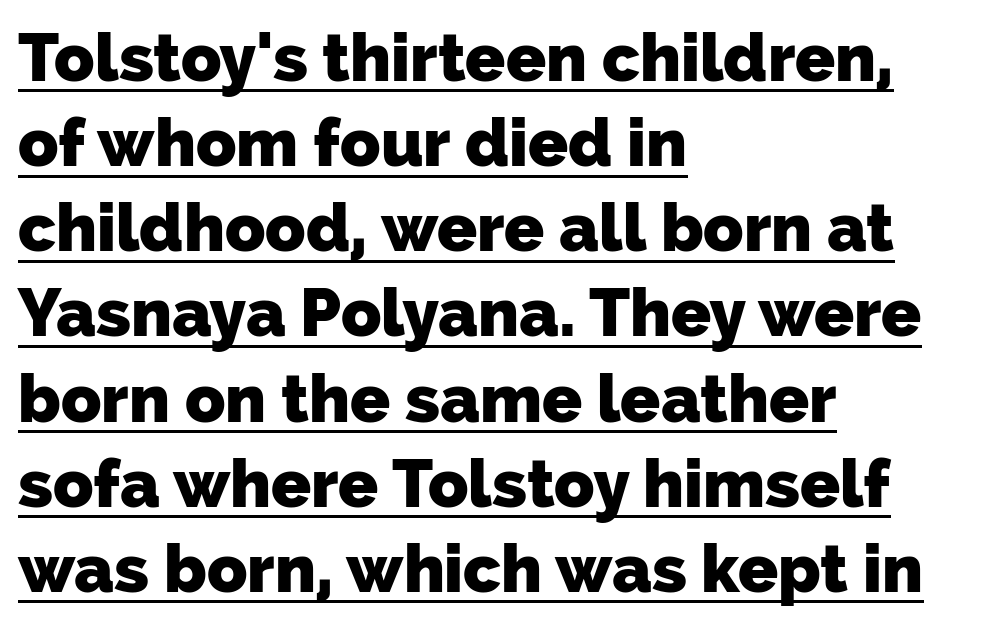
{"serif": "no", "bold": "yes", "weight": "heavy", "width": "normal", "stroke_contrast": "low", "x_height": "medium", "monospaced": "no", "underline": "yes", "align": "left", "line_spacing": "normal", "line_spacing_ratio": 1.29, "letter_spacing": "normal", "letter_spacing_em": 0.0, "glyph_px": 66}
